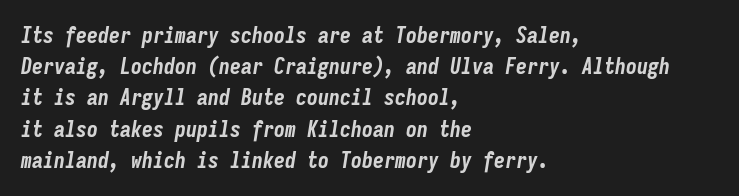
Q: Is the text bold? A: Yes.
Q: Is the text italic (slanted)? A: Yes, it leans right by about 9 degrees.
Q: Is the text underlined? A: No.
Q: How is the paragraph aligned? A: Left-aligned.
Q: Is the spacing between letters normal or unusually wide? A: Normal.
Q: Is the spacing between lines tight, normal or loose? A: Normal.
